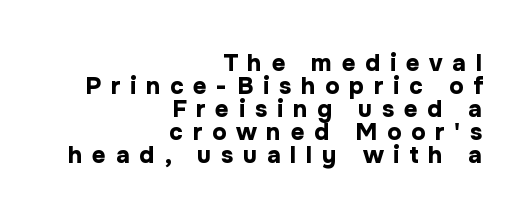
Q: Is the text bold? A: Yes.
Q: Is the text italic (slanted)? A: No, it is upright.
Q: Is the text underlined? A: No.
Q: How is the paragraph aligned? A: Right-aligned.
Q: Is the spacing between letters normal or unusually wide? A: Unusually wide.
Q: Is the spacing between lines tight, normal or loose? A: Tight.
